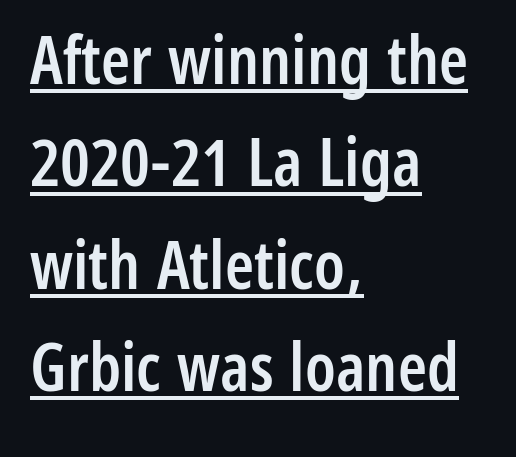
The image shows 66 px semibold, condensed sans-serif type, upright; set left-aligned, normal line spacing (1.55x), normal letter spacing, underlined; low stroke contrast and a medium x-height.
